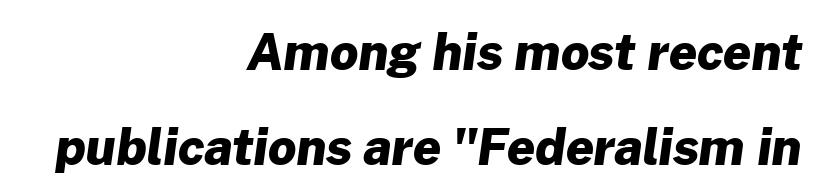
The glyphs in this specimen are sans serif. Which margin do the lines hug? The right one — the left edge is uneven. Airy leading. Think of a printed novel: that variable character pitch is what you see here.
